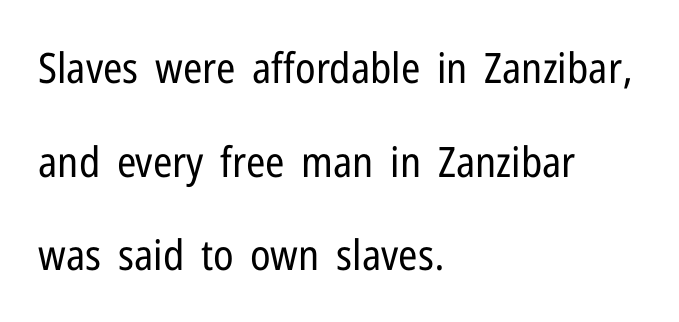
The letterforms sit shoulder to shoulder at normal distance. The rendering uses natural spacing where letterforms have individual widths. What kind of face is this? One without serifs — a sans. Stroke mass is kept to a normal reading level or below. Italic? Not at all — the glyphs are vertical. Each new line begins a long way beneath the previous one.
